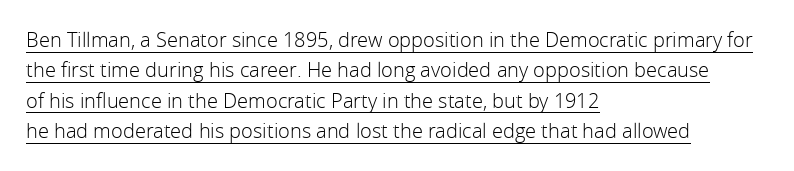
The horizontal fit of the characters is conventional and even. The leading is moderate, giving the passage an even texture. These glyphs show unthickened strokes, regular width or finer. Compared with a centered layout, this one pins lines to the left instead. A typesetter would mark this as roman, not italic. Is there an underline? Yes — a line sits under the letters.
